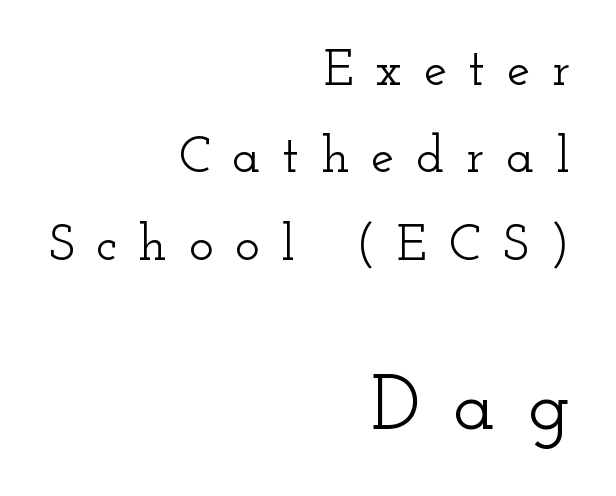
{"serif": "yes", "italic": "no", "width": "wide", "stroke_contrast": "low", "x_height": "small", "monospaced": "no", "underline": "no", "align": "right", "line_spacing": "normal", "line_spacing_ratio": 1.68, "letter_spacing": "wide", "letter_spacing_em": 0.42, "larger_block": "second", "size_ratio": 1.5, "glyph_px": 78}
